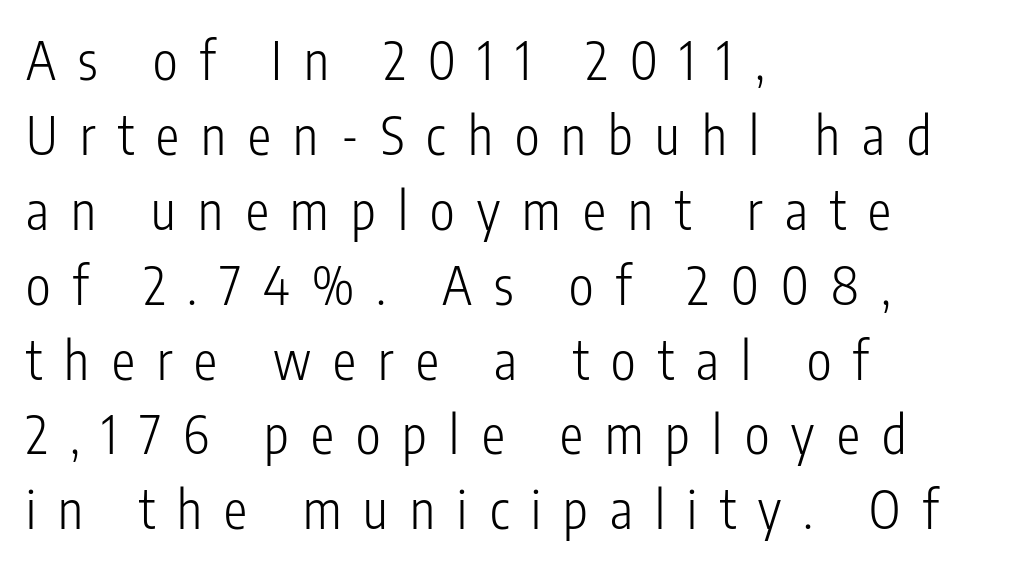
{"serif": "no", "italic": "no", "bold": "no", "weight": "light", "width": "condensed", "stroke_contrast": "low", "x_height": "medium", "monospaced": "no", "underline": "no", "align": "left", "line_spacing": "normal", "line_spacing_ratio": 1.44, "letter_spacing": "wide", "letter_spacing_em": 0.43, "glyph_px": 52}
